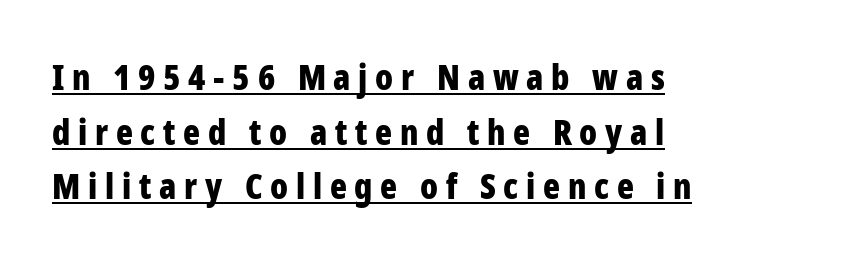
{"serif": "no", "italic": "no", "bold": "yes", "weight": "bold", "width": "condensed", "stroke_contrast": "low", "x_height": "medium", "monospaced": "no", "underline": "yes", "align": "left", "line_spacing": "normal", "line_spacing_ratio": 1.56, "letter_spacing": "wide", "letter_spacing_em": 0.22, "glyph_px": 35}
